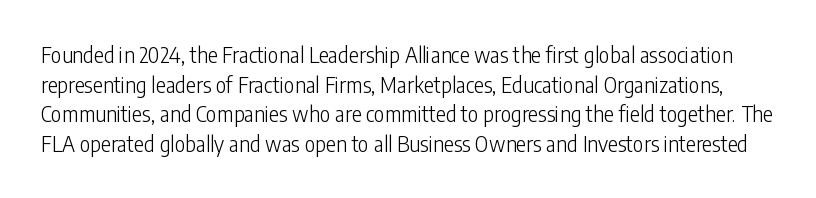
A typesetter would call this leading conventional body-copy spacing. In terms of letterspacing, this is plain default setting. Upright lettering throughout. The area under the type is left untouched. Bold? No — there's no thickening of the strokes.
